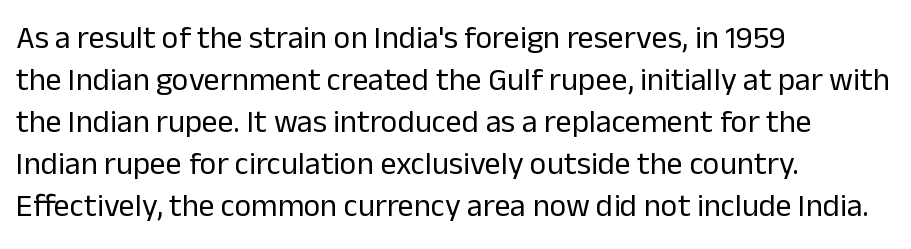
Stroke thickness stays within the range of a standard reading face or lighter. The lines are quadded left. Note the varied advance widths — an 'i' is clearly narrower than an 'm'. A clean baseline with only descenders dipping below it.
